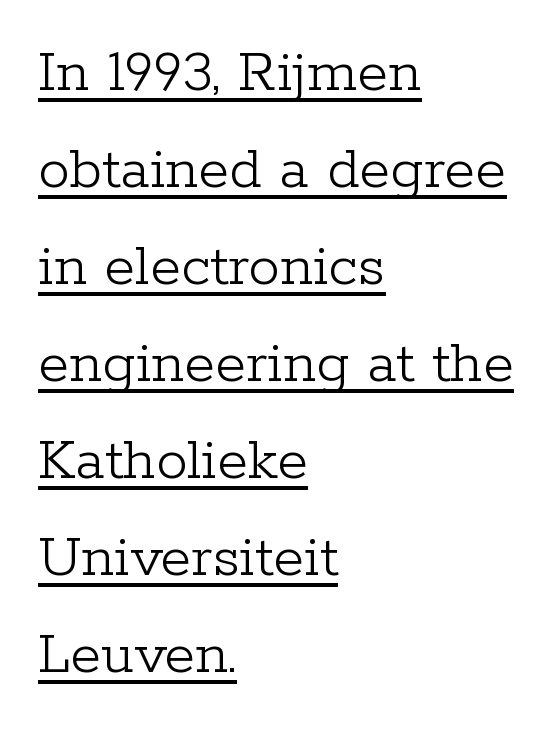
The image shows 63 px light serif type, upright; set left-aligned, normal line spacing (1.54x), normal letter spacing, underlined; low stroke contrast and a medium x-height.
